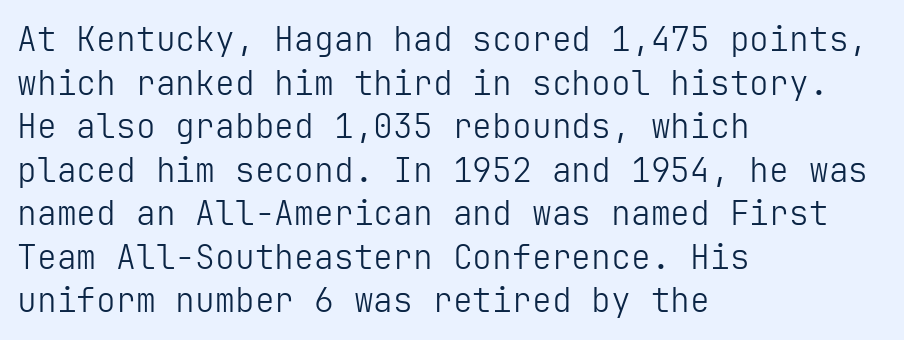
Q: Is the text bold? A: No.
Q: Is the text italic (slanted)? A: No, it is upright.
Q: Is the typeface a serif or a sans-serif typeface? A: Sans-serif.
Q: Is the text underlined? A: No.
Q: How is the paragraph aligned? A: Left-aligned.
Q: Is the spacing between letters normal or unusually wide? A: Normal.
Q: Is the spacing between lines tight, normal or loose? A: Normal.
Q: Width (condensed, normal, or wide)? A: Normal.
Q: Stroke contrast? A: Low.
Q: x-height? A: Medium.
